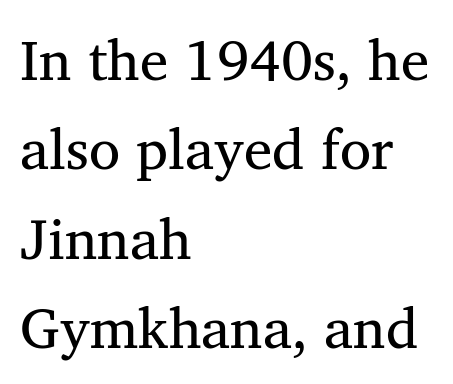
The letterforms sit at book weight or below. The specimen reads as upright at a glance. The space beneath each line is pristine and unruled. Font category for this specimen: serif.
